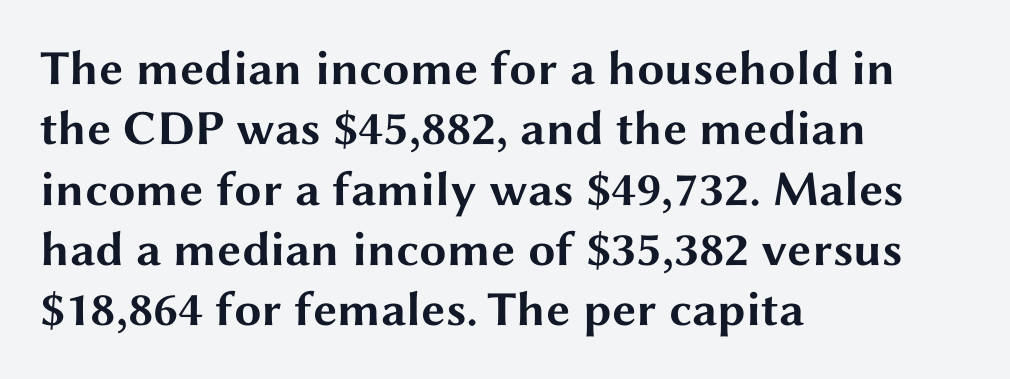
The image shows 49 px bold, wide sans-serif type, upright; set left-aligned, line spacing 1.23x, normal letter spacing, not underlined; medium stroke contrast and a medium x-height.
